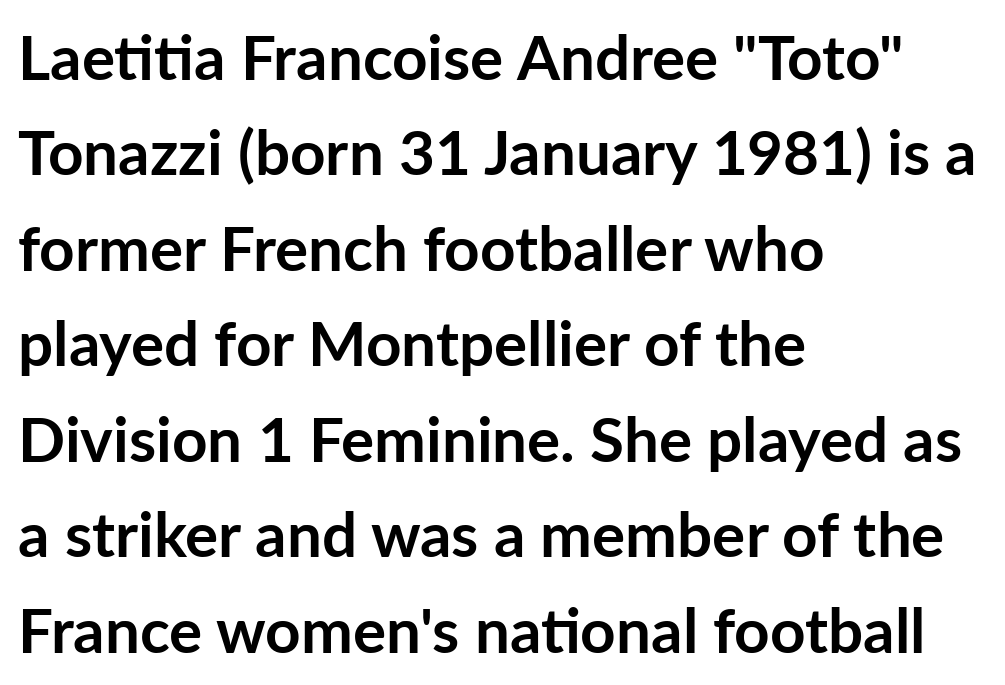
The image shows 62 px semibold sans-serif type, upright; set left-aligned, normal line spacing (1.54x), normal letter spacing, not underlined; low stroke contrast and a medium x-height.
